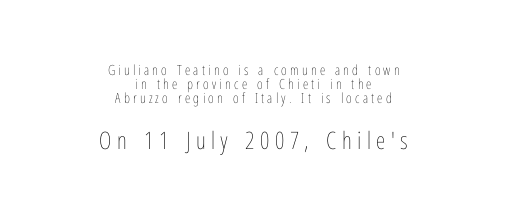
The image shows 24 px text type, upright; set centered, tight line spacing (0.99x), unusually wide letter spacing (+0.23 em), not underlined; the second (bottom) block is 1.71x larger.
